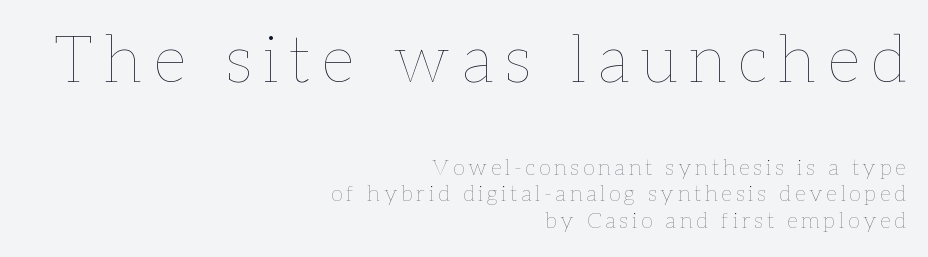
Posture: vertical. Which margin do the lines hug? The right one — the left edge is uneven. Which chunk is bigger? The first one — the top block dwarfs the bottom. The foot of each line stays bare and open.
